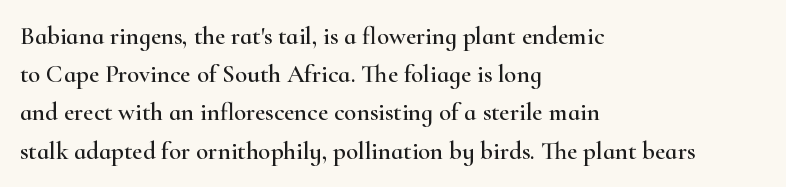
The image shows 25 px text type, upright; set left-aligned, normal line spacing (1.53x), normal letter spacing, not underlined.
